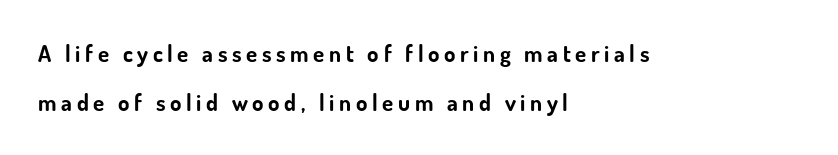
These words are printed bold, with thick strokes throughout. Bare-footed words on every line. Posture: vertical. Is the letter spacing exaggerated? Yes — the characters are pushed far apart. The setting favours the left margin, as ordinary paragraphs usually do. Whoever set this chose breathing room over compactness in the vertical rhythm.
